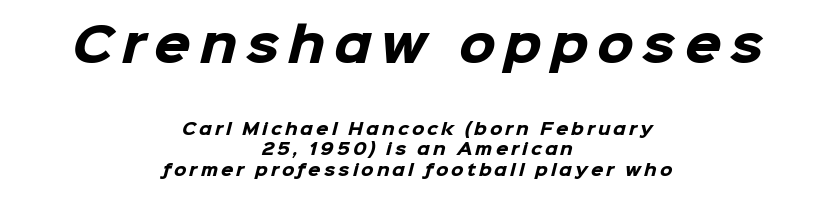
The glyphs in this specimen are sans serif. Think of a printed novel: that variable character pitch is what you see here. The vertical gap from one line to the next is medium. Leftover space on each line is divided equally before and after the words. Lines of text with bare space underneath.
